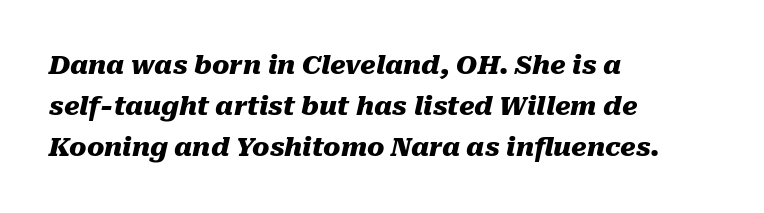
Q: Is the text bold? A: Yes.
Q: Is the text italic (slanted)? A: Yes, it leans right by about 10 degrees.
Q: Is the text underlined? A: No.
Q: How is the paragraph aligned? A: Left-aligned.
Q: Is the spacing between letters normal or unusually wide? A: Normal.
Q: Is the spacing between lines tight, normal or loose? A: Normal.
